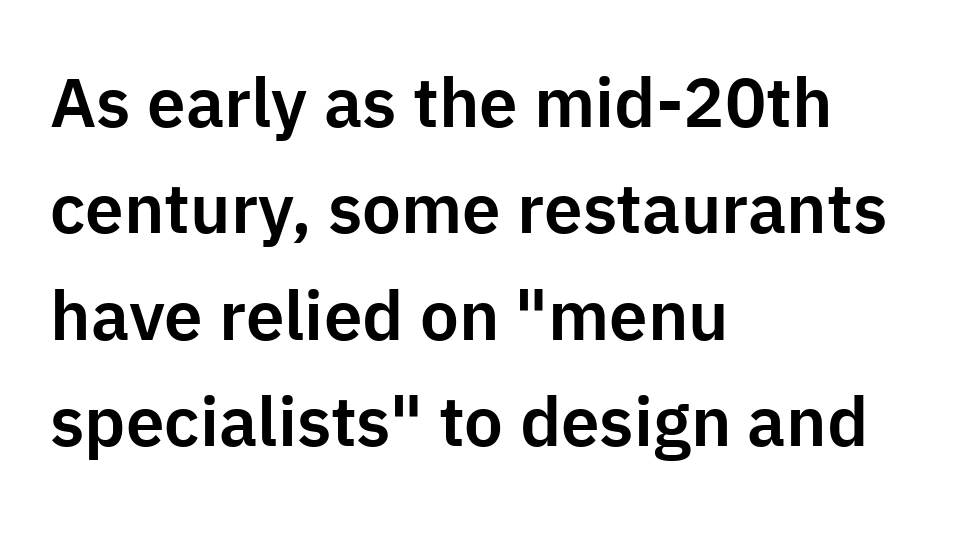
The image shows 69 px sans-serif type, upright; set left-aligned, normal line spacing (1.54x), normal letter spacing, not underlined; low stroke contrast and a medium x-height.
